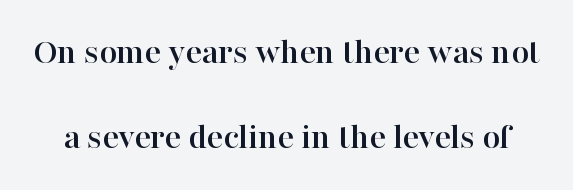
The image shows 38 px serif type, upright; set loose line spacing (2.24x), normal letter spacing, not underlined; high stroke contrast and a medium x-height.
